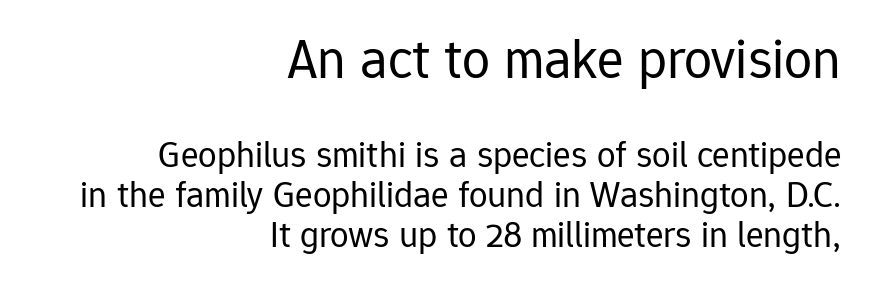
{"serif": "no", "italic": "no", "bold": "no", "weight": "regular", "width": "normal", "stroke_contrast": "low", "x_height": "medium", "monospaced": "no", "underline": "no", "align": "right", "line_spacing": "tight", "line_spacing_ratio": 1.08, "letter_spacing": "normal", "letter_spacing_em": 0.0, "larger_block": "first", "size_ratio": 1.51, "glyph_px": 56}
